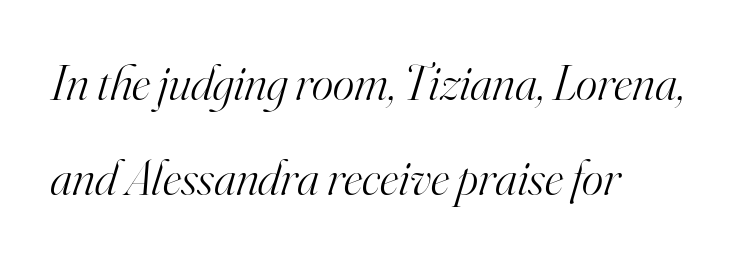
The image shows 51 px light serif type, italic (leaning right); set left-aligned, line spacing 1.86x, normal letter spacing, not underlined; high stroke contrast and a small x-height.
